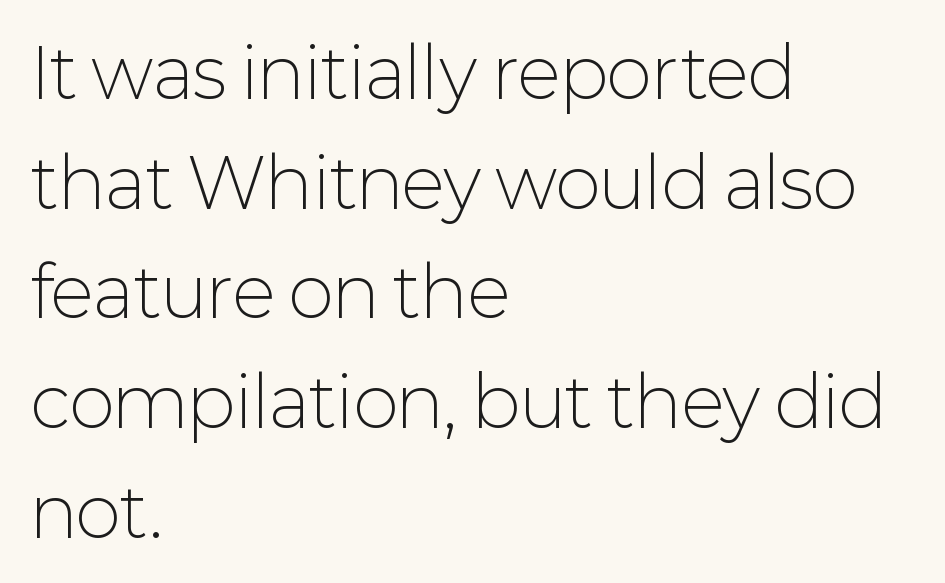
{"serif": "no", "italic": "no", "bold": "no", "weight": "light", "width": "normal", "stroke_contrast": "low", "x_height": "medium", "monospaced": "no", "underline": "no", "align": "left", "line_spacing": "normal", "line_spacing_ratio": 1.59, "letter_spacing": "normal", "letter_spacing_em": 0.0, "glyph_px": 69}
